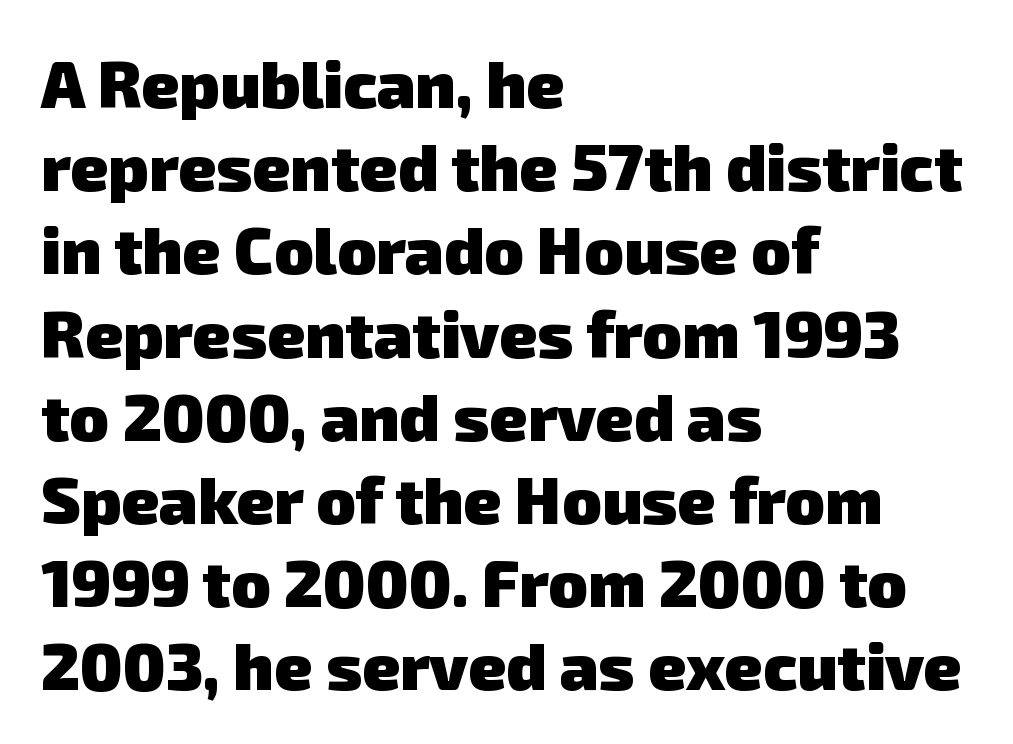
The image shows 65 px heavy sans-serif type; set left-aligned, normal line spacing (1.28x), normal letter spacing, not underlined; low stroke contrast and a medium x-height.
